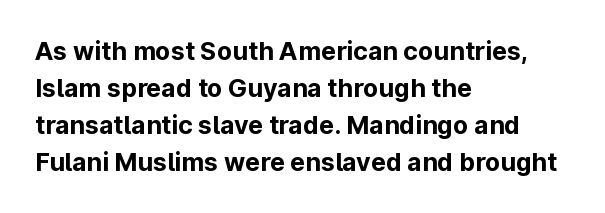
Q: Is the text bold? A: Yes.
Q: Is the text italic (slanted)? A: No, it is upright.
Q: Is the text underlined? A: No.
Q: How is the paragraph aligned? A: Left-aligned.
Q: Is the spacing between letters normal or unusually wide? A: Normal.
Q: Is the spacing between lines tight, normal or loose? A: Normal.
